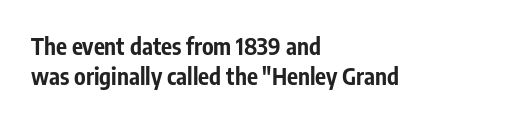
{"italic": "no", "bold": "yes", "underline": "no", "align": "left", "line_spacing": "normal", "line_spacing_ratio": 1.32, "letter_spacing": "normal", "letter_spacing_em": 0.0, "glyph_px": 23}
